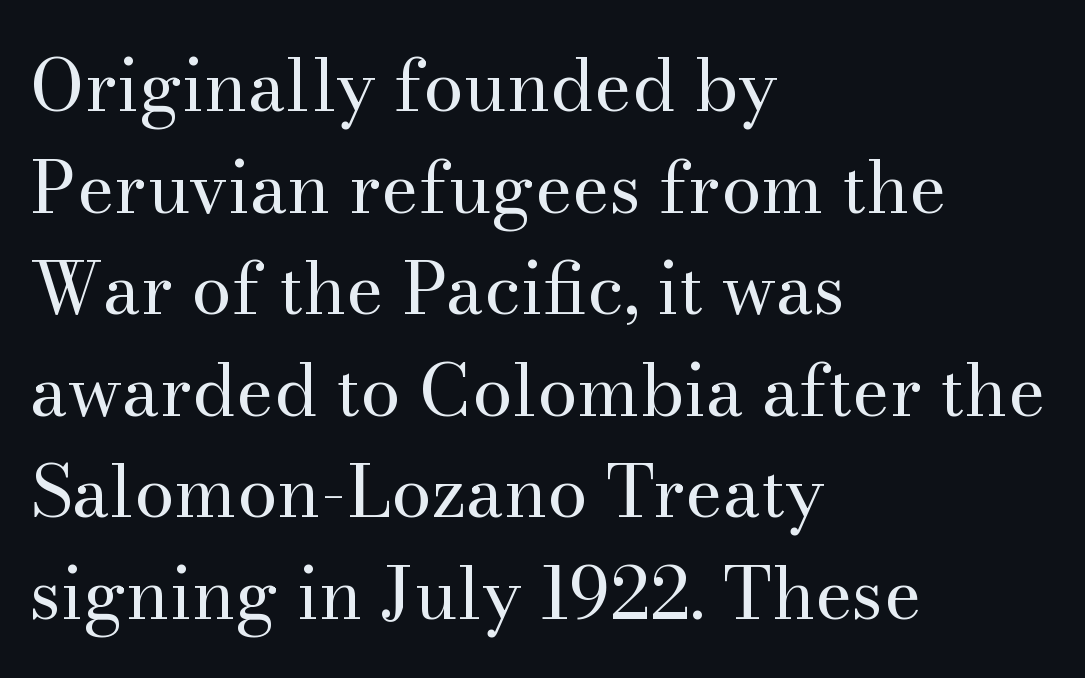
Think of a printed novel: that variable character pitch is what you see here. The block of text has a typical density, with ordinary space between rows. Is there any slant? The stems are plumb. The cut favours lightness, reaching ordinary text weight at its darkest.
